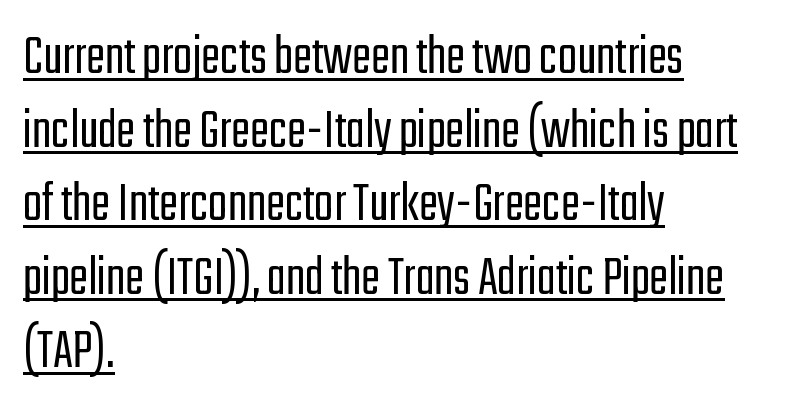
Unbolded letterforms with no extra heft. Observe the absence of serifs on each vertical stroke in this sample. Tracking value appears to be zero — textbook default spacing. Notice how the stems are strictly vertical — no italics here. The block of text has a typical density, with ordinary space between rows. These lines are rendered in a variable-pitch font.
